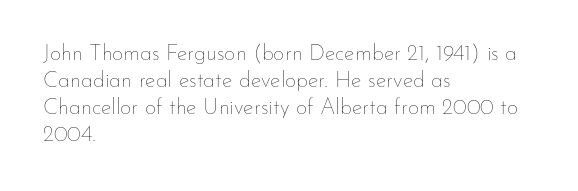
{"italic": "no", "bold": "no", "underline": "no", "align": "left", "line_spacing_ratio": 1.23, "letter_spacing": "normal", "letter_spacing_em": 0.0, "glyph_px": 22}
